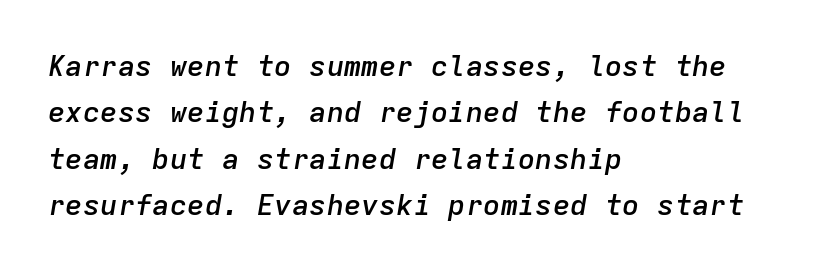
The image shows 29 px semibold type, italic (leaning right), monospaced; set left-aligned, normal line spacing (1.6x), normal letter spacing, not underlined; low stroke contrast and a medium x-height.
